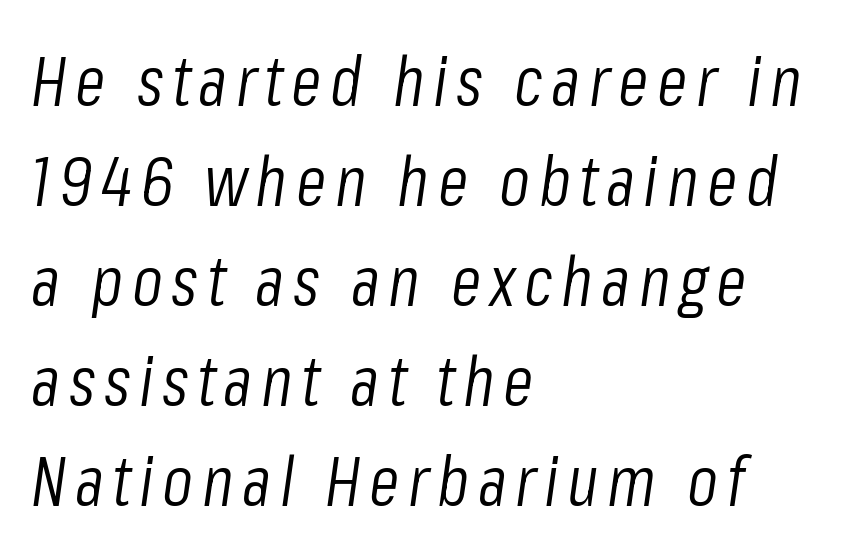
{"italic": "yes", "lean": "right", "slant_degrees": 8, "bold": "no", "weight": "light", "width": "condensed", "stroke_contrast": "low", "x_height": "medium", "monospaced": "no", "underline": "no", "align": "left", "line_spacing": "normal", "line_spacing_ratio": 1.43, "glyph_px": 70}
